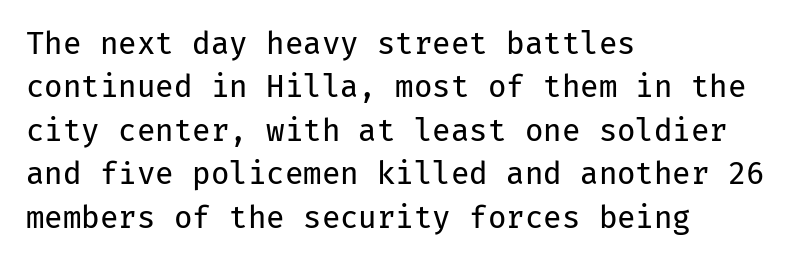
Q: Is the text bold? A: No.
Q: Is the text italic (slanted)? A: No, it is upright.
Q: Is the typeface a serif or a sans-serif typeface? A: Sans-serif.
Q: Is the text underlined? A: No.
Q: How is the paragraph aligned? A: Left-aligned.
Q: Is the spacing between letters normal or unusually wide? A: Normal.
Q: Is the spacing between lines tight, normal or loose? A: Normal.
Q: Width (condensed, normal, or wide)? A: Normal.
Q: Stroke contrast? A: Low.
Q: x-height? A: Medium.
Q: Monospaced? A: Yes.
